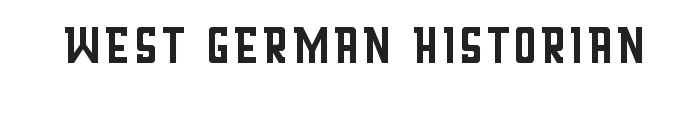
The image shows 67 px regular-weight, condensed sans-serif type, upright; set normal letter spacing, not underlined; low stroke contrast and a large x-height.
